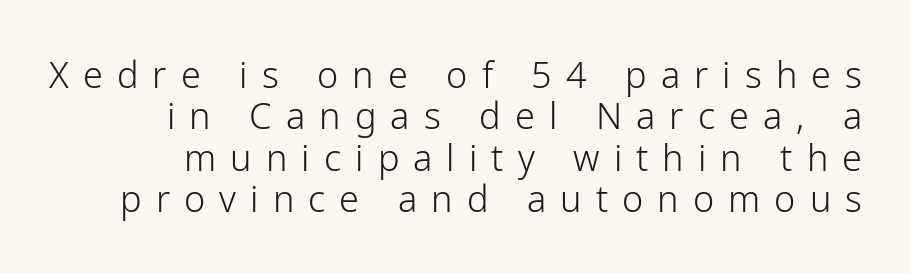
The image shows 36 px light sans-serif type, upright; set tight line spacing (1.15x), unusually wide letter spacing (+0.39 em), not underlined; low stroke contrast and a medium x-height.
